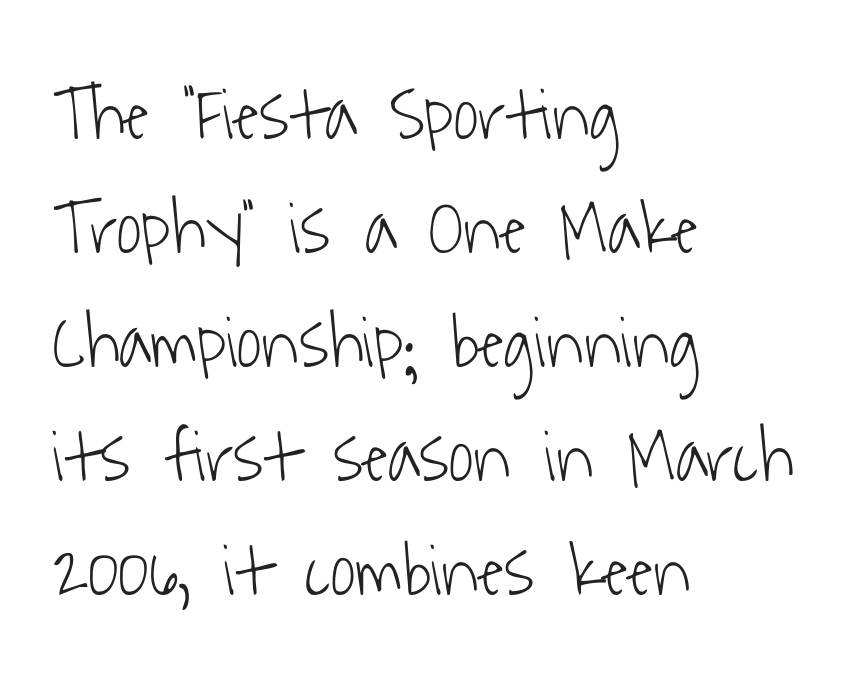
{"serif": "no", "bold": "no", "weight": "light", "width": "condensed", "stroke_contrast": "low", "x_height": "medium", "monospaced": "no", "underline": "no", "align": "left", "line_spacing": "normal", "line_spacing_ratio": 1.5, "letter_spacing": "normal", "letter_spacing_em": 0.0, "glyph_px": 76}
